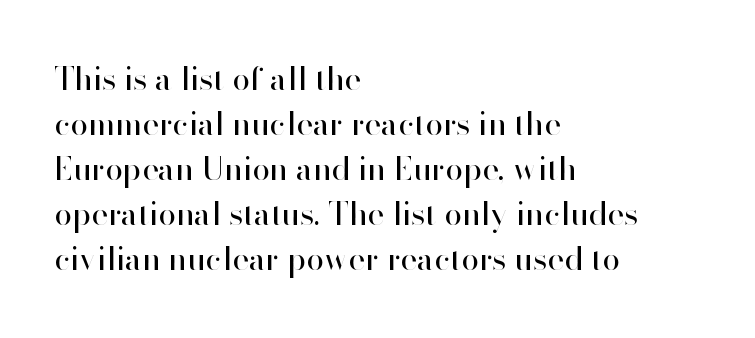
Regular leading. Short and long lines alike share a common starting point at left. This sample has the flowing, uneven cadence of proportional lettering. Nothing sits at the stroke ends, so this counts as sans-serif. Quick note: not italic, upright.
